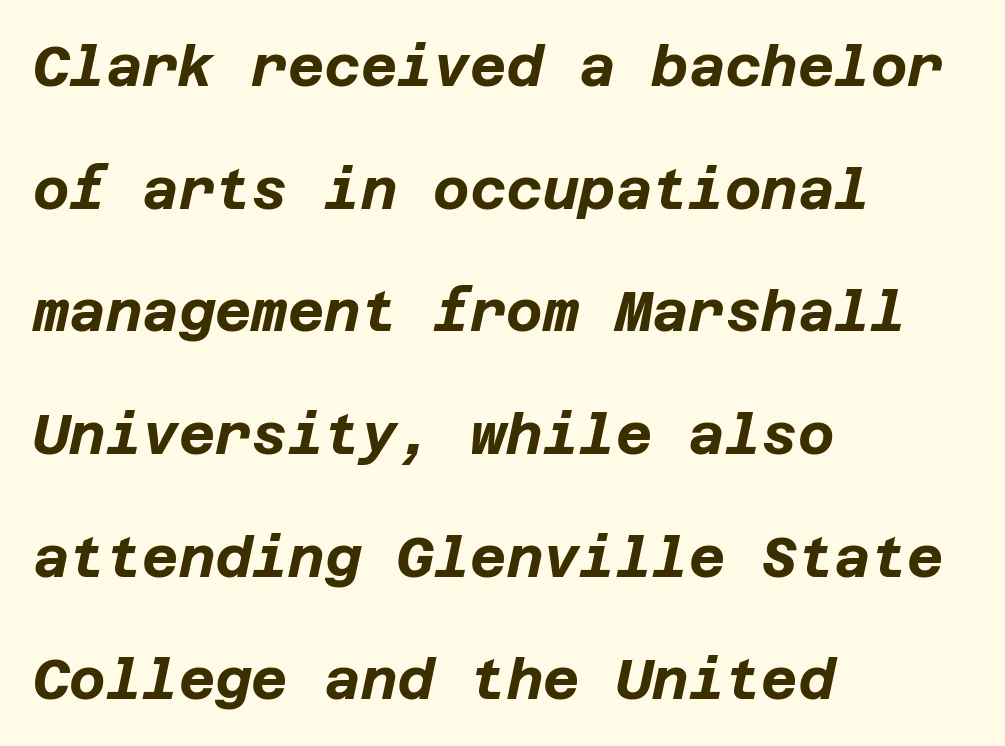
Q: Is the text bold? A: Yes.
Q: Is the text italic (slanted)? A: Yes, it leans right by about 12 degrees.
Q: Is the text underlined? A: No.
Q: How is the paragraph aligned? A: Left-aligned.
Q: Is the spacing between letters normal or unusually wide? A: Normal.
Q: Is the spacing between lines tight, normal or loose? A: Loose.
Q: Width (condensed, normal, or wide)? A: Normal.
Q: Stroke contrast? A: Low.
Q: x-height? A: Large.
